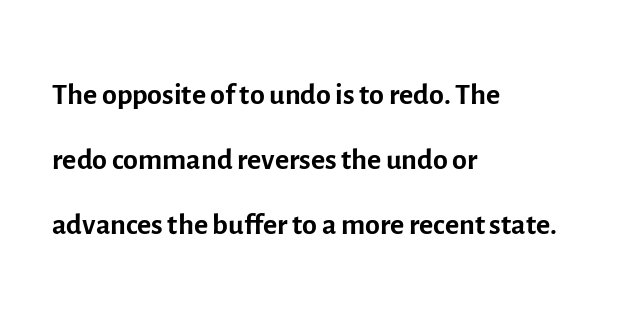
The image shows 43 px regular-weight sans-serif type, upright; set left-aligned, normal line spacing (1.51x), normal letter spacing, not underlined; a medium x-height.
